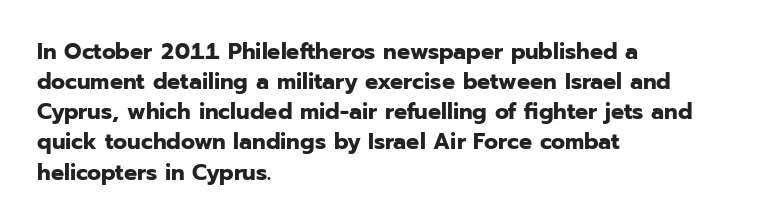
Q: Is the text bold? A: Yes.
Q: Is the text italic (slanted)? A: No, it is upright.
Q: Is the text underlined? A: No.
Q: How is the paragraph aligned? A: Left-aligned.
Q: Is the spacing between letters normal or unusually wide? A: Normal.
Q: Is the spacing between lines tight, normal or loose? A: Normal.
